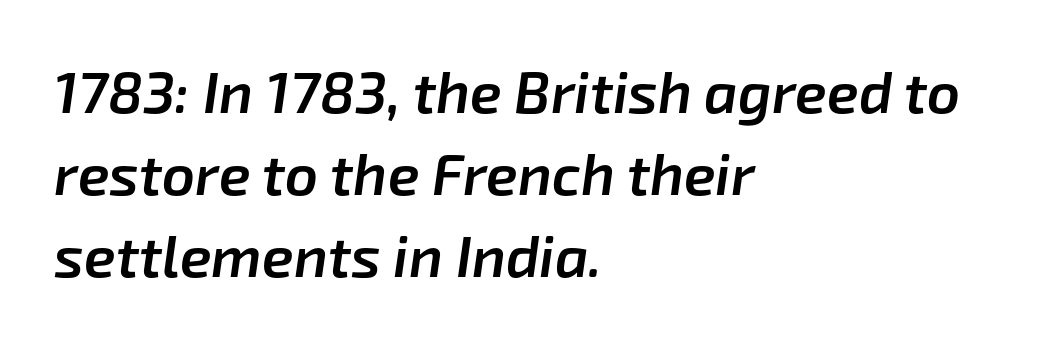
{"italic": "yes", "lean": "right", "slant_degrees": 8, "bold": "semi", "weight": "semibold", "width": "normal", "stroke_contrast": "low", "x_height": "medium", "monospaced": "no", "underline": "no", "align": "left", "line_spacing": "normal", "line_spacing_ratio": 1.41, "letter_spacing": "normal", "letter_spacing_em": 0.0, "glyph_px": 58}
